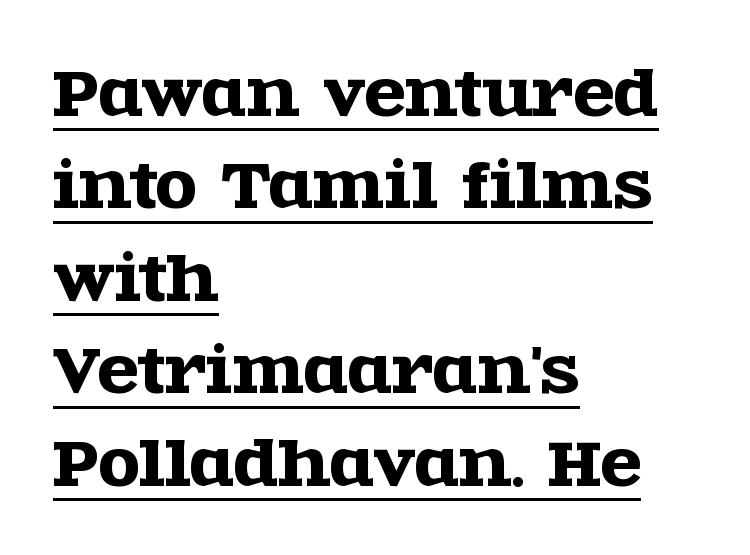
Stroke terminals: seriffed. Teacher's note: observe the even left margin — that is flush-left alignment. Words appear dense and cohesive because spacing is normal. Is this a fixed-width face? No — the glyphs have proportional, varying widths. This rendering features underlined lettering. Baseline-to-baseline distance is the conventional proportion of letter height.
